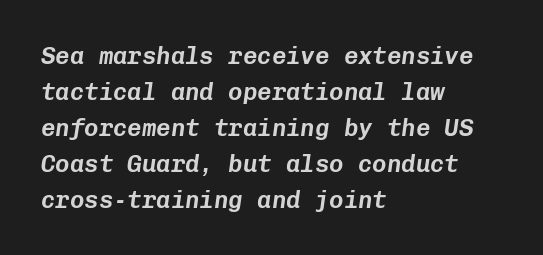
Where is the straight margin? On the left. No word sits above an underline. Glyph-to-glyph distance matches everyday printed text. Baseline-to-baseline distance is the conventional proportion of letter height. The letters are slanted; this is an italic face.
